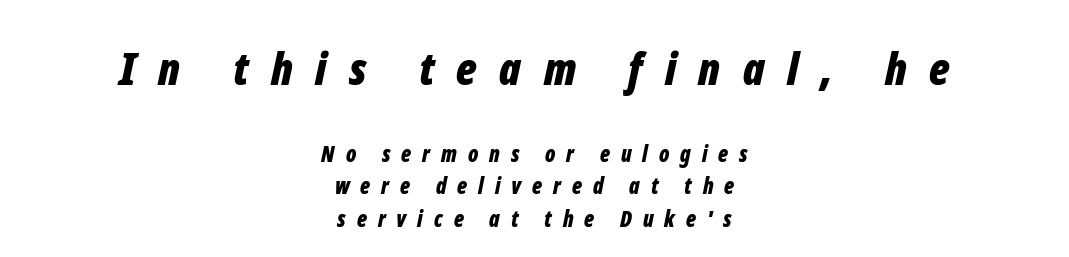
The leading is moderate, giving the passage an even texture. A full-strength bold gives these letters their thick strokes. The passage is arranged like a title page — every line centered. The passage shown is typed in a proportional face where columns would drift. This is oblique type, the kind used for emphasis or titles. Letter spacing: wide.
